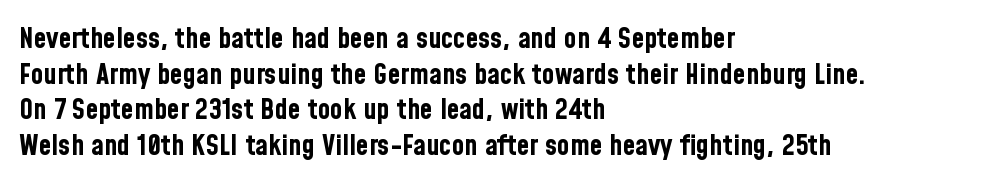
The string is rendered with underlining switched off. Examine the stroke ends and you'll find no serifs. The ragged edge is on the right, which tells us the setting is flush left. Posture: straight, roman, zero tilt. There is no visible air inserted between adjacent glyphs.
